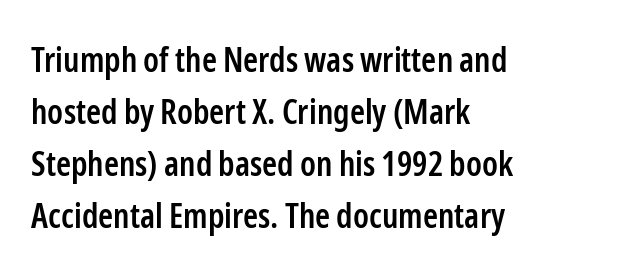
{"serif": "no", "italic": "no", "bold": "semi", "weight": "semibold", "width": "condensed", "stroke_contrast": "low", "x_height": "medium", "monospaced": "no", "underline": "no", "align": "left", "line_spacing": "normal", "line_spacing_ratio": 1.53, "letter_spacing": "normal", "letter_spacing_em": 0.0, "glyph_px": 34}
